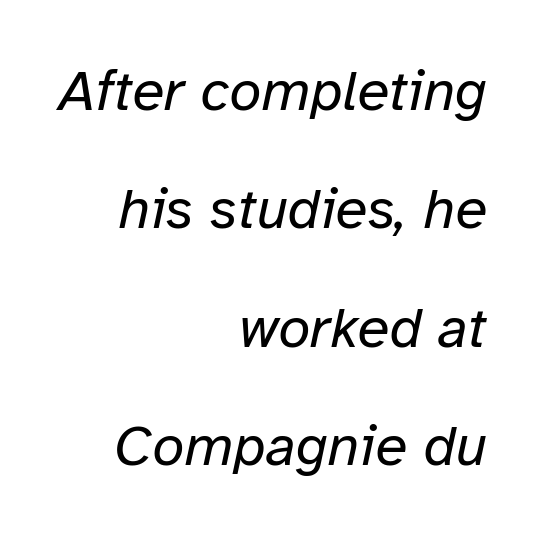
Q: Is the text bold? A: No.
Q: Is the text italic (slanted)? A: Yes, it leans right by about 12 degrees.
Q: Is the text underlined? A: No.
Q: How is the paragraph aligned? A: Right-aligned.
Q: Is the spacing between letters normal or unusually wide? A: Normal.
Q: Is the spacing between lines tight, normal or loose? A: Loose.
Q: Width (condensed, normal, or wide)? A: Normal.
Q: Stroke contrast? A: Low.
Q: x-height? A: Medium.
Q: Monospaced? A: No.
